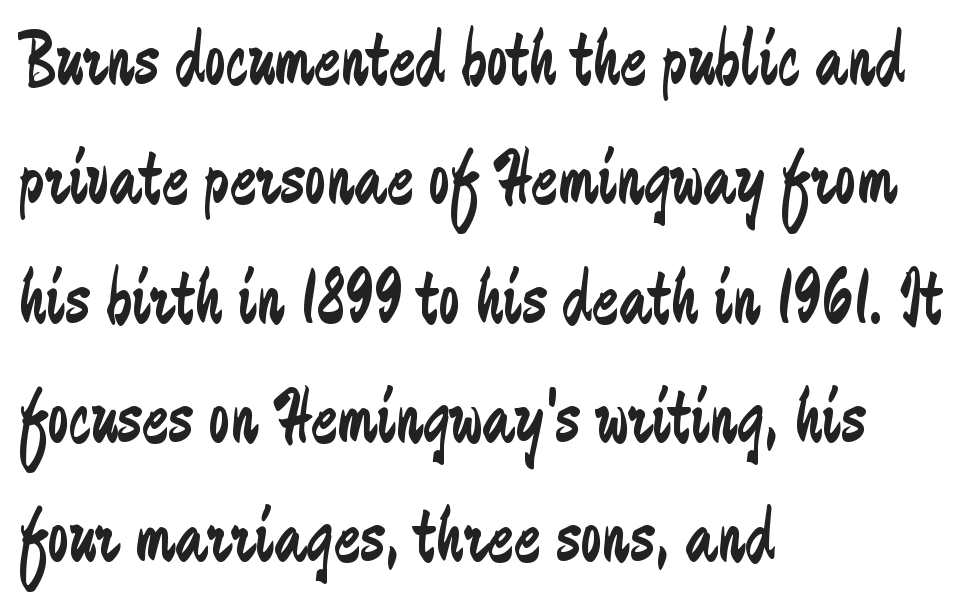
Q: Is the text bold? A: No.
Q: Is the text italic (slanted)? A: Yes.
Q: Is the typeface a serif or a sans-serif typeface? A: Sans-serif.
Q: Is the text underlined? A: No.
Q: How is the paragraph aligned? A: Left-aligned.
Q: Is the spacing between letters normal or unusually wide? A: Normal.
Q: Is the spacing between lines tight, normal or loose? A: Normal.
Q: Width (condensed, normal, or wide)? A: Condensed.
Q: Stroke contrast? A: Low.
Q: x-height? A: Medium.
Q: Monospaced? A: No.
